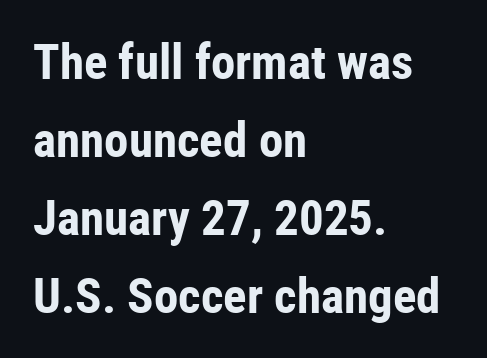
Line beginnings align vertically; line endings do not. Weight check: bold — yes, fully. Spacing between characters is what you'd get straight out of the box. This is roman type, the default non-slanted kind. A sans-serif font was chosen for this passage. The area under the type is left untouched.
